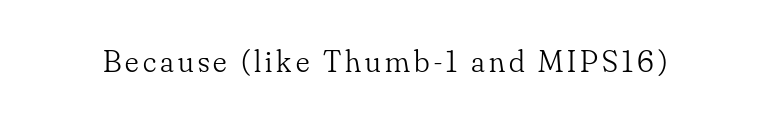
{"serif": "yes", "italic": "no", "bold": "no", "weight": "light", "width": "normal", "stroke_contrast": "low", "x_height": "small", "monospaced": "no", "underline": "no", "glyph_px": 32}
